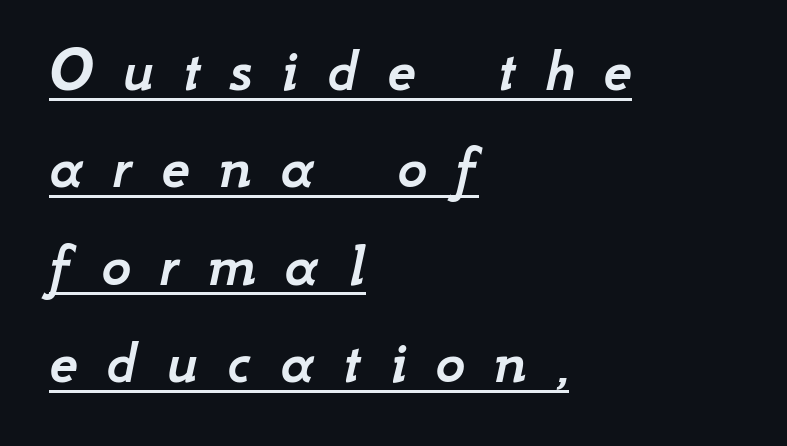
Q: Is the text italic (slanted)? A: Yes, it leans right by about 12 degrees.
Q: Is the text underlined? A: Yes.
Q: How is the paragraph aligned? A: Left-aligned.
Q: Is the spacing between letters normal or unusually wide? A: Unusually wide.
Q: Is the spacing between lines tight, normal or loose? A: Normal.
Q: Width (condensed, normal, or wide)? A: Normal.
Q: Stroke contrast? A: Low.
Q: x-height? A: Small.
Q: Monospaced? A: No.
